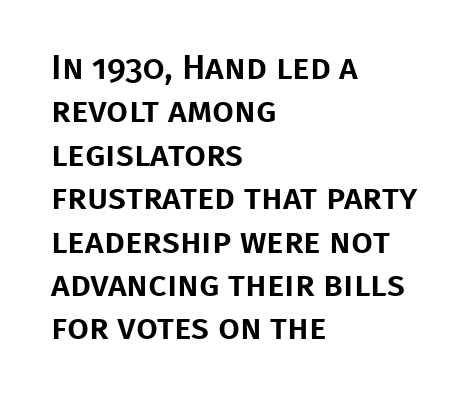
Q: Is the text italic (slanted)? A: No, it is upright.
Q: Is the typeface a serif or a sans-serif typeface? A: Sans-serif.
Q: Is the text underlined? A: No.
Q: How is the paragraph aligned? A: Left-aligned.
Q: Is the spacing between letters normal or unusually wide? A: Normal.
Q: Width (condensed, normal, or wide)? A: Normal.
Q: Stroke contrast? A: Low.
Q: x-height? A: Large.
Q: Monospaced? A: No.
